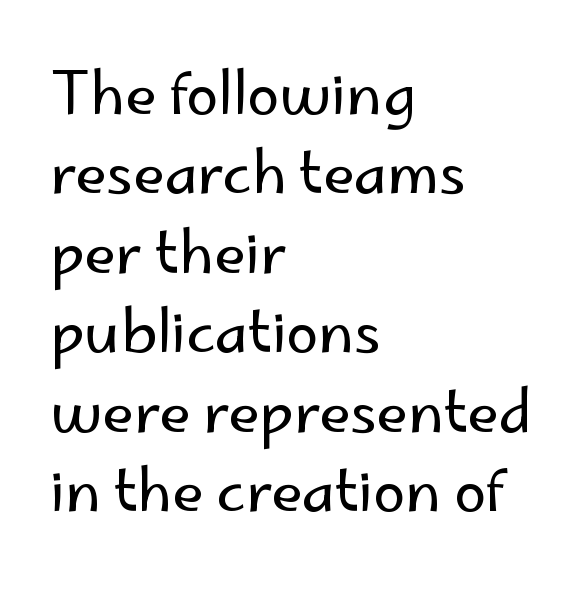
{"serif": "no", "italic": "no", "bold": "no", "weight": "regular", "width": "normal", "stroke_contrast": "low", "x_height": "small", "monospaced": "no", "underline": "no", "align": "left", "line_spacing": "normal", "line_spacing_ratio": 1.37, "letter_spacing": "normal", "letter_spacing_em": 0.0, "glyph_px": 58}
